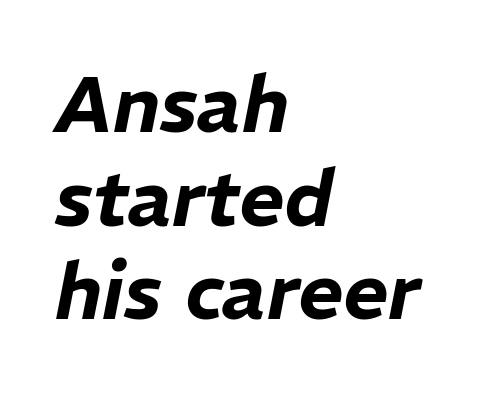
The image shows 78 px text type, italic (leaning right); set left-aligned, line spacing 1.2x, normal letter spacing, not underlined; low stroke contrast and a medium x-height.
